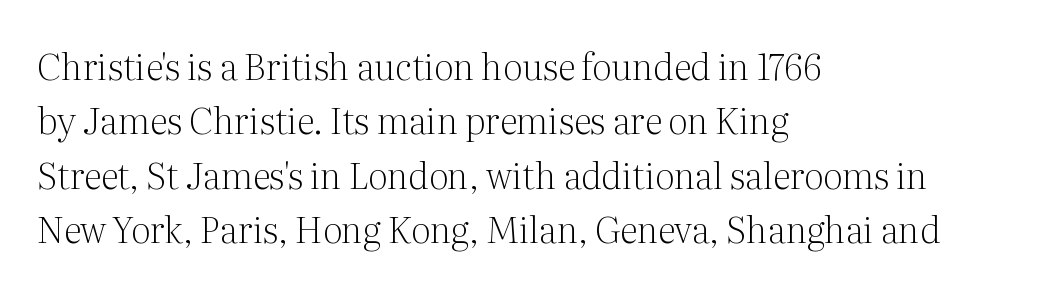
{"serif": "yes", "italic": "no", "bold": "no", "weight": "light", "width": "normal", "stroke_contrast": "medium", "x_height": "medium", "monospaced": "no", "underline": "no", "align": "left", "line_spacing": "normal", "line_spacing_ratio": 1.51, "letter_spacing": "normal", "letter_spacing_em": 0.0, "glyph_px": 36}
